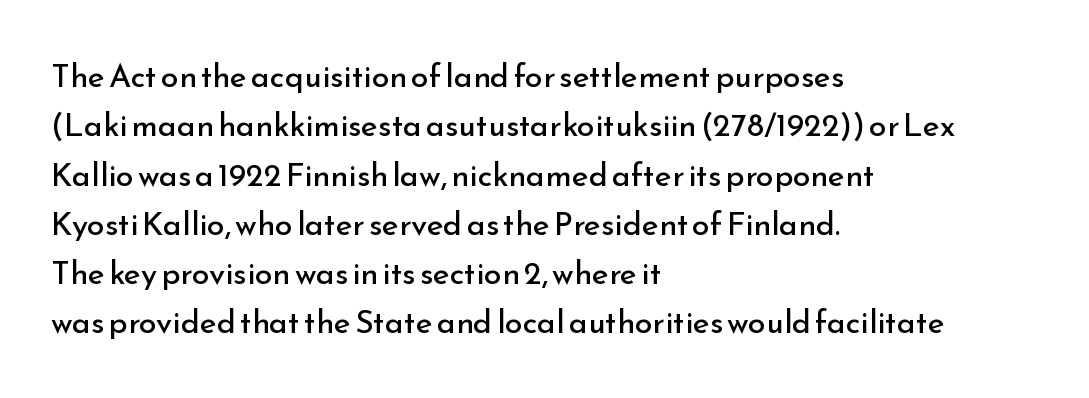
{"serif": "no", "italic": "no", "bold": "no", "weight": "regular", "width": "normal", "stroke_contrast": "low", "x_height": "small", "monospaced": "no", "underline": "no", "align": "left", "line_spacing": "normal", "line_spacing_ratio": 1.54, "letter_spacing": "normal", "letter_spacing_em": 0.0, "glyph_px": 32}
